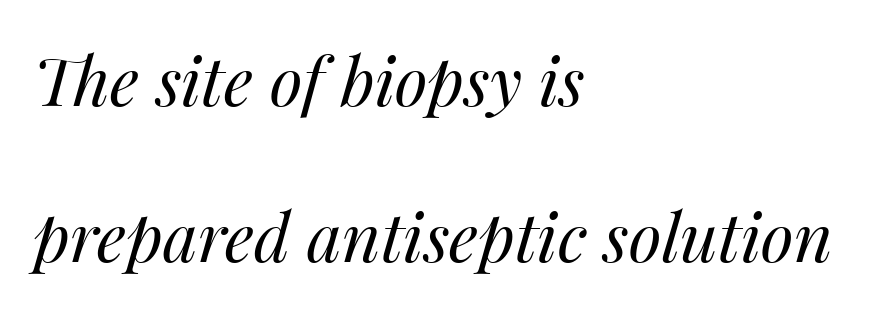
The image shows 67 px regular-weight type, italic (leaning right); set left-aligned, loose line spacing (2.33x), normal letter spacing, not underlined; medium stroke contrast and a medium x-height.
